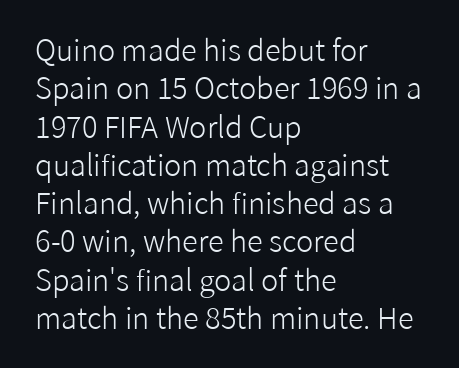
Q: Is the text bold? A: No.
Q: Is the text italic (slanted)? A: No, it is upright.
Q: Is the typeface a serif or a sans-serif typeface? A: Sans-serif.
Q: Is the text underlined? A: No.
Q: How is the paragraph aligned? A: Left-aligned.
Q: Is the spacing between letters normal or unusually wide? A: Normal.
Q: Is the spacing between lines tight, normal or loose? A: Normal.
Q: Width (condensed, normal, or wide)? A: Normal.
Q: Stroke contrast? A: Low.
Q: x-height? A: Medium.
Q: Monospaced? A: No.
